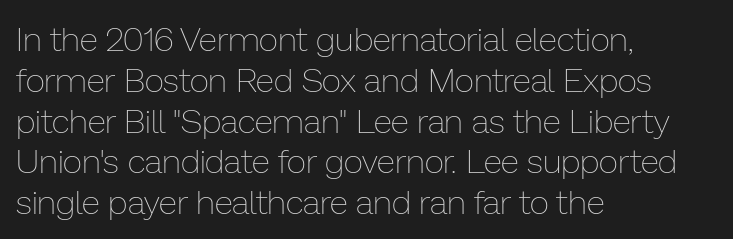
{"italic": "no", "bold": "no", "weight": "thin", "width": "normal", "stroke_contrast": "low", "x_height": "medium", "monospaced": "no", "underline": "no", "align": "left", "line_spacing_ratio": 1.2, "letter_spacing": "normal", "letter_spacing_em": 0.0, "glyph_px": 34}
